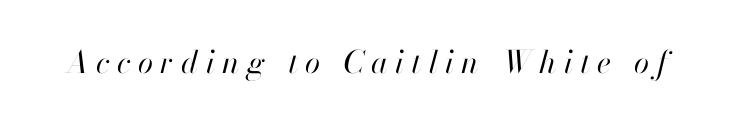
The image shows 31 px regular-weight type, italic (leaning right); set unusually wide letter spacing (+0.24 em), not underlined; high stroke contrast and a small x-height.
